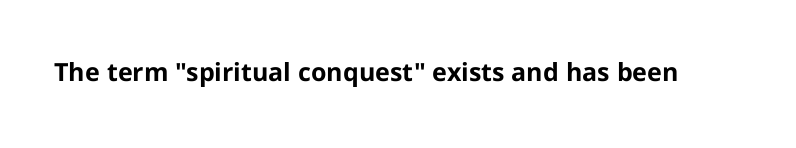
{"italic": "no", "bold": "yes", "underline": "no", "letter_spacing": "normal", "letter_spacing_em": 0.0, "glyph_px": 25}
